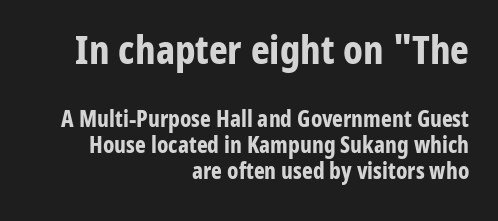
The upper block of text is set noticeably larger than the block beneath it. The lines are packed closely together with very little leading. There is no visible air inserted between adjacent glyphs. The font's upright variant was chosen for this text. Every row of glyphs terminates at an identical x-position on the right.
